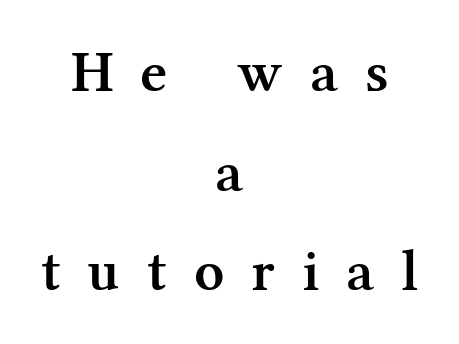
The image shows 59 px semibold serif type, upright; set centered, normal line spacing (1.69x), unusually wide letter spacing (+0.46 em), not underlined; medium stroke contrast and a medium x-height.
